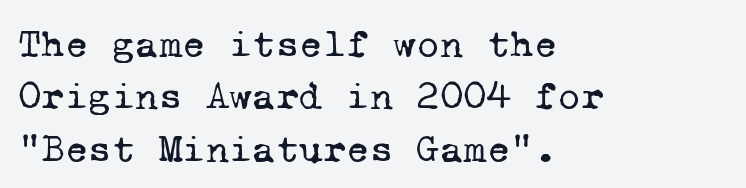
Words float on clear page, feet unadorned. This block has exactly the height ordinary leading produces. Fixed-width glyphs throughout — classic coding-font behaviour. Words appear dense and cohesive because spacing is normal.
